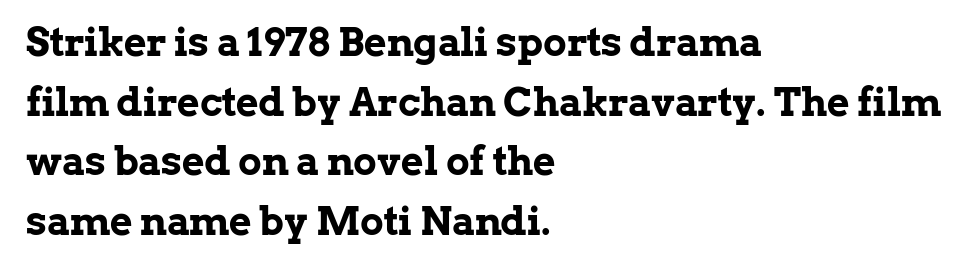
{"serif": "yes", "italic": "no", "bold": "yes", "weight": "bold", "width": "normal", "stroke_contrast": "low", "x_height": "medium", "monospaced": "no", "underline": "no", "align": "left", "line_spacing": "normal", "line_spacing_ratio": 1.53, "letter_spacing": "normal", "letter_spacing_em": 0.0, "glyph_px": 39}
